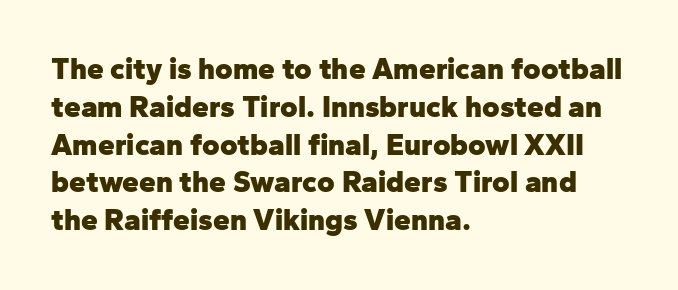
Q: Is the text bold? A: Yes.
Q: Is the text italic (slanted)? A: No, it is upright.
Q: Is the typeface a serif or a sans-serif typeface? A: Sans-serif.
Q: Is the text underlined? A: No.
Q: How is the paragraph aligned? A: Left-aligned.
Q: Is the spacing between letters normal or unusually wide? A: Normal.
Q: Is the spacing between lines tight, normal or loose? A: Normal.
Q: Width (condensed, normal, or wide)? A: Normal.
Q: Stroke contrast? A: Low.
Q: x-height? A: Medium.
Q: Monospaced? A: No.
